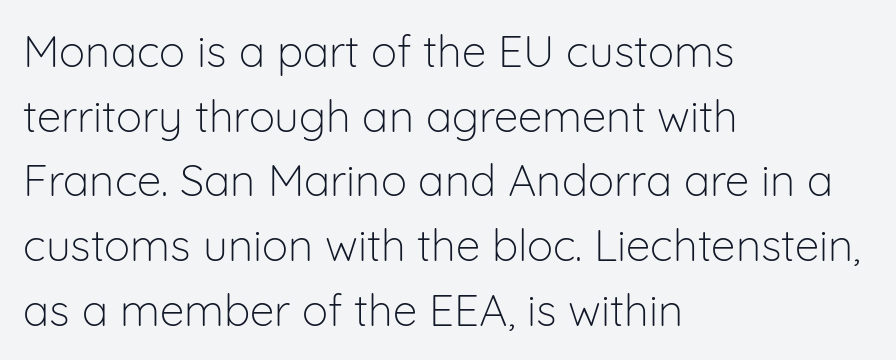
{"serif": "no", "italic": "no", "bold": "no", "weight": "light", "width": "normal", "stroke_contrast": "low", "x_height": "medium", "monospaced": "no", "underline": "no", "align": "left", "line_spacing": "normal", "line_spacing_ratio": 1.47, "letter_spacing": "normal", "letter_spacing_em": 0.0, "glyph_px": 44}
